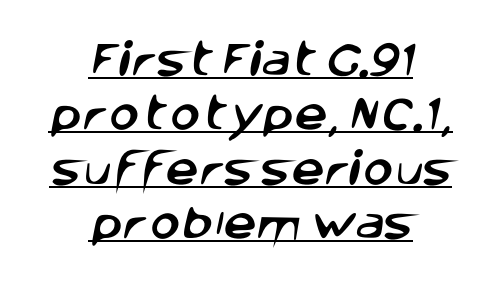
Horizontally, the lines are justified to the midpoint only. The vertical gap from one line to the next is medium. This rendering employs a face without finishing strokes, i.e., a sans-serif. Here the glyphs are tracked normally, forming tight word shapes. In designer terms, the underline attribute is active on this setting. Spacing verdict: proportional, widths tailored to each character.
